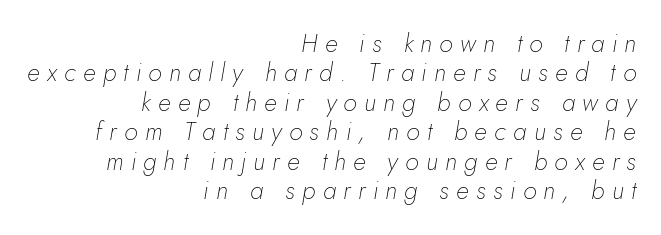
Q: Is the text bold? A: No.
Q: Is the text italic (slanted)? A: Yes, it leans right by about 5 degrees.
Q: Is the text underlined? A: No.
Q: How is the paragraph aligned? A: Right-aligned.
Q: Is the spacing between letters normal or unusually wide? A: Unusually wide.
